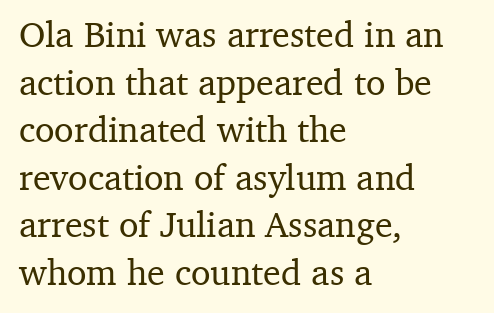
The type family on display is of the serif kind. Line starts are locked; line ends wander. In terms of leading, this rendering sits right in the middle. This is the regular roman posture of the typeface.
